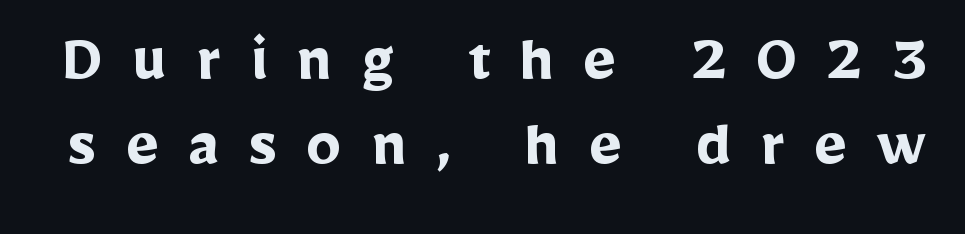
The image shows 70 px semibold sans-serif type, upright; set line spacing 1.21x, unusually wide letter spacing (+0.42 em), not underlined; low stroke contrast and a medium x-height.
